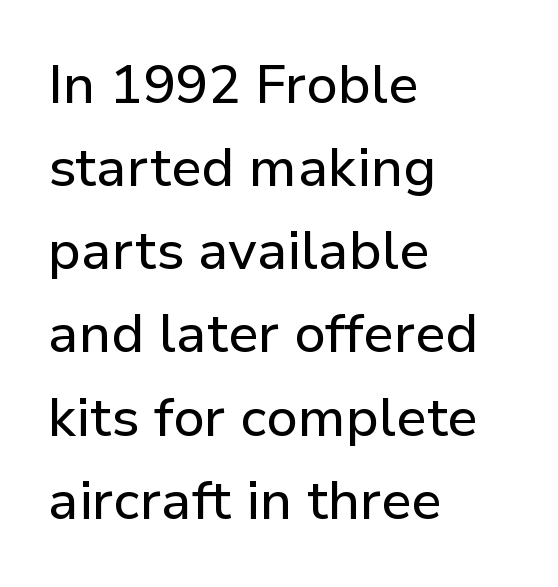
Is this a fixed-width face? No — the glyphs have proportional, varying widths. Type without underlining. Each new line begins a customary step beneath the previous one. Words appear dense and cohesive because spacing is normal. Upright lettering throughout.
